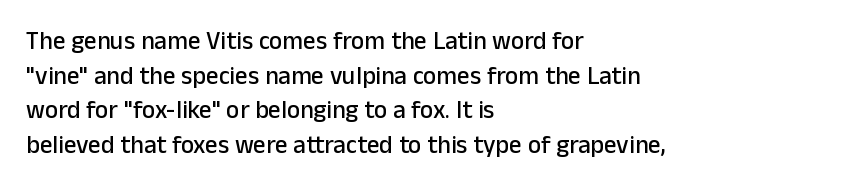
{"italic": "no", "underline": "no", "align": "left", "line_spacing": "normal", "line_spacing_ratio": 1.39, "letter_spacing": "normal", "letter_spacing_em": 0.0, "glyph_px": 25}
